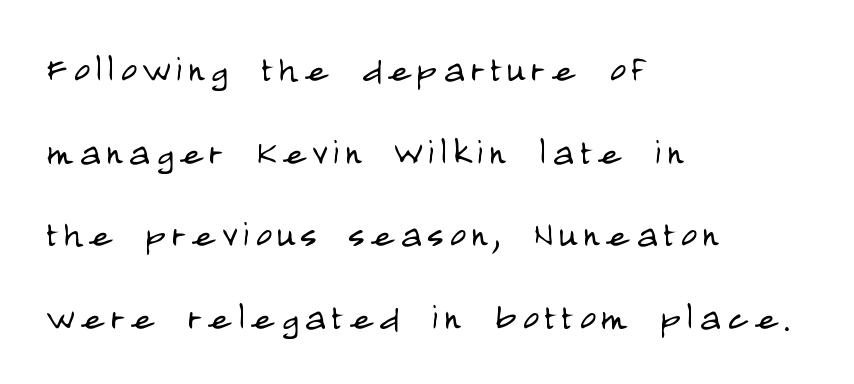
The image shows 44 px light, condensed sans-serif type, upright; set left-aligned, line spacing 1.88x, not underlined; low stroke contrast and a large x-height.
